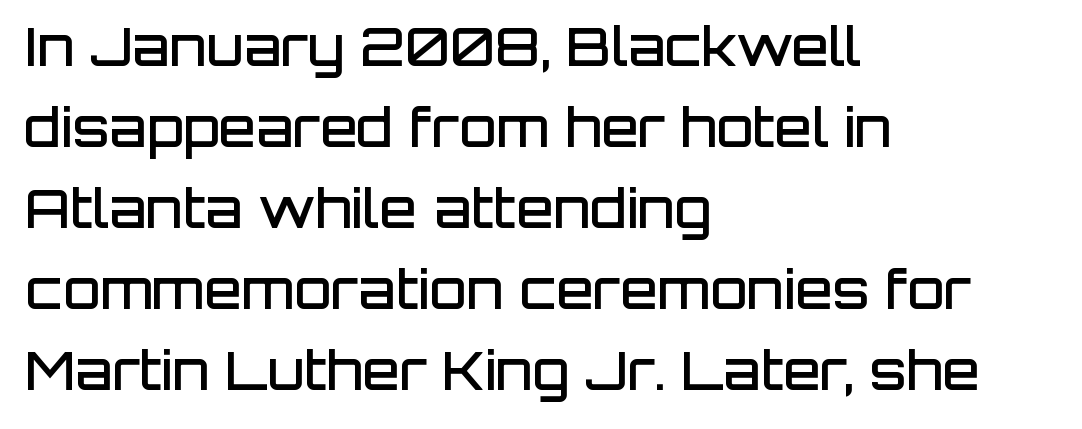
The rendering anchors every line to the left-hand side. Rule under the text: the space is simply empty. Does the weight exceed regular? Yes, but only to semibold. Looks like regular typesetting: each glyph gets only the width it needs. The rendering shows plain stroke endings on the letterforms — a sans-serif design.
